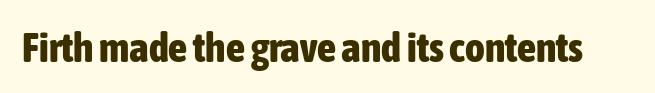
{"serif": "no", "italic": "no", "bold": "yes", "weight": "bold", "width": "condensed", "stroke_contrast": "low", "x_height": "medium", "monospaced": "no", "underline": "no", "letter_spacing": "normal", "letter_spacing_em": 0.0, "glyph_px": 42}
